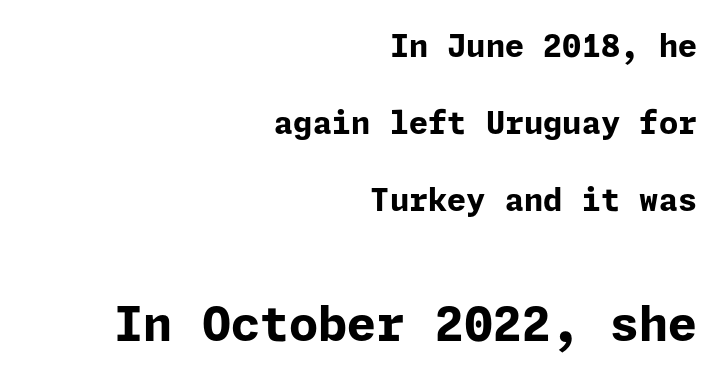
Pretty heavy lettering here — definitely bold. Vertically, the passage feels expansive, rows floating well apart. Ordinary non-slanted type is in use. These lines are set flush right with a ragged left edge. Bigger letters appear in the bottom chunk; the top chunk is reduced.
